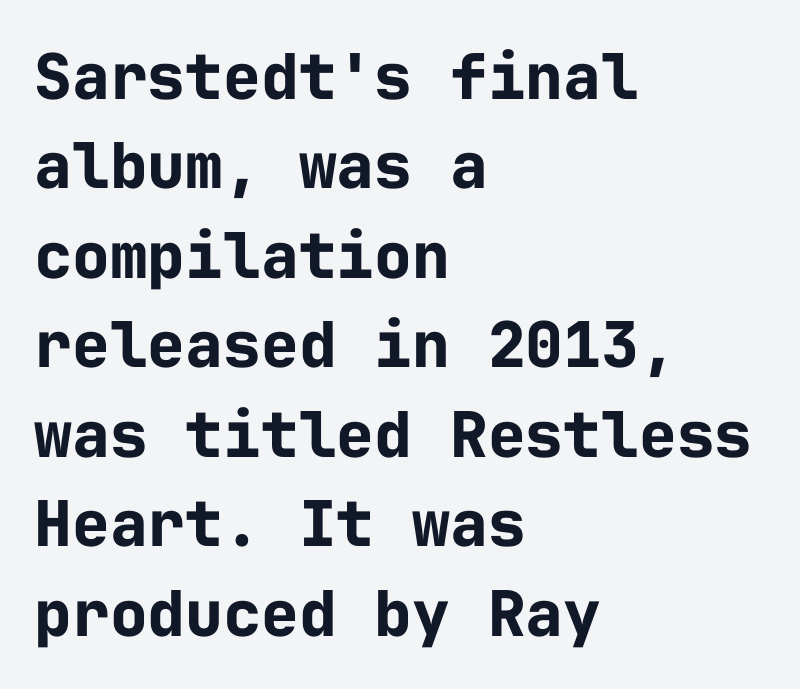
{"serif": "no", "italic": "no", "bold": "yes", "weight": "bold", "width": "normal", "stroke_contrast": "low", "x_height": "medium", "monospaced": "yes", "underline": "no", "align": "left", "line_spacing": "normal", "line_spacing_ratio": 1.42, "letter_spacing": "normal", "letter_spacing_em": 0.0, "glyph_px": 63}
